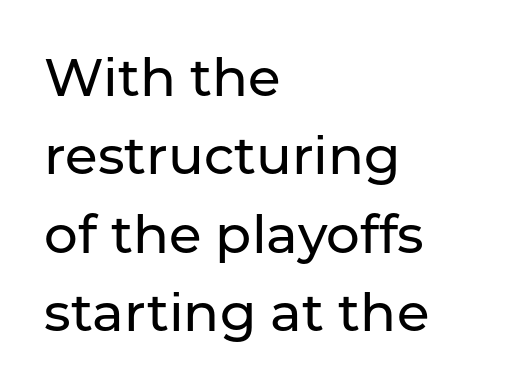
{"serif": "no", "italic": "no", "width": "normal", "stroke_contrast": "low", "x_height": "medium", "monospaced": "no", "underline": "no", "align": "left", "line_spacing": "normal", "line_spacing_ratio": 1.48, "letter_spacing": "normal", "letter_spacing_em": 0.0, "glyph_px": 53}
